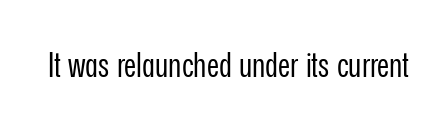
Q: Is the text bold? A: No.
Q: Is the text italic (slanted)? A: No, it is upright.
Q: Is the typeface a serif or a sans-serif typeface? A: Sans-serif.
Q: Is the text underlined? A: No.
Q: Is the spacing between letters normal or unusually wide? A: Normal.
Q: Width (condensed, normal, or wide)? A: Condensed.
Q: Stroke contrast? A: Low.
Q: x-height? A: Medium.
Q: Monospaced? A: No.
